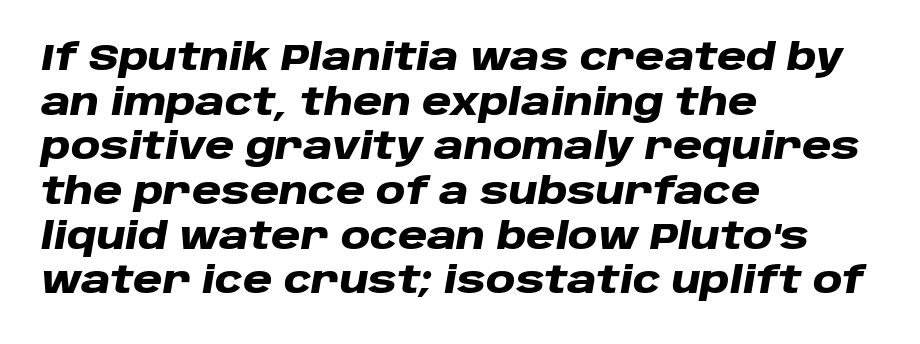
{"italic": "yes", "lean": "right", "slant_degrees": 10, "bold": "yes", "weight": "heavy", "width": "wide", "stroke_contrast": "low", "x_height": "large", "monospaced": "no", "underline": "no", "align": "left", "line_spacing_ratio": 1.24, "letter_spacing": "normal", "letter_spacing_em": 0.0, "glyph_px": 36}
